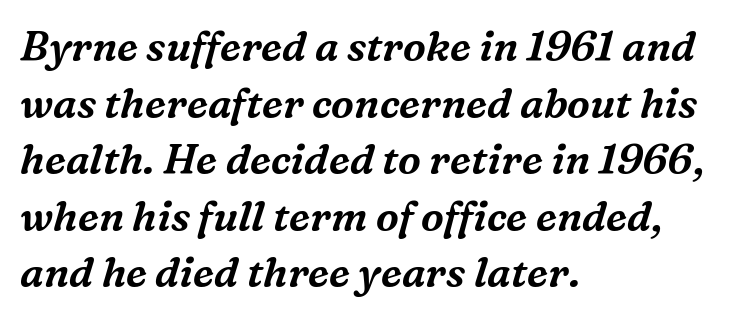
{"serif": "yes", "italic": "yes", "lean": "right", "slant_degrees": 16, "width": "normal", "stroke_contrast": "medium", "x_height": "medium", "monospaced": "no", "underline": "no", "align": "left", "line_spacing": "normal", "line_spacing_ratio": 1.38, "letter_spacing": "normal", "letter_spacing_em": 0.0, "glyph_px": 41}
